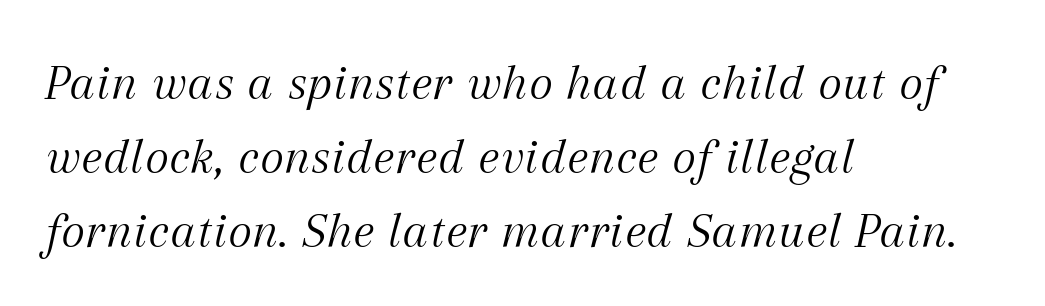
{"serif": "yes", "italic": "yes", "lean": "right", "slant_degrees": 12, "bold": "no", "weight": "light", "width": "normal", "stroke_contrast": "medium", "x_height": "medium", "monospaced": "no", "underline": "no", "align": "left", "line_spacing": "normal", "line_spacing_ratio": 1.42, "letter_spacing": "normal", "letter_spacing_em": 0.0, "glyph_px": 52}
